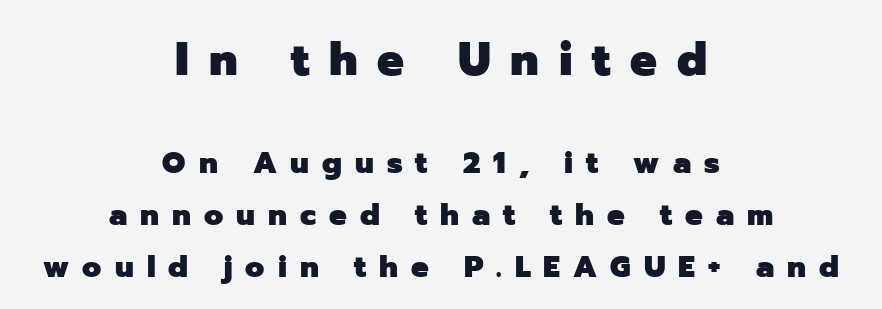
Tracking value appears strongly positive — letters spread wide. Upright lettering throughout. No feet cap the strokes, marking this as sans-serif type. Decoration check: the copy has no underline.
